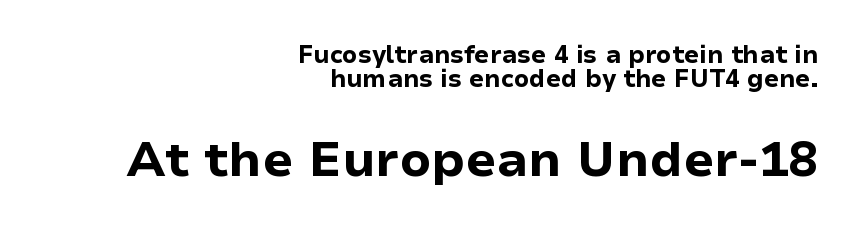
Q: Is the text bold? A: Yes.
Q: Is the text italic (slanted)? A: No, it is upright.
Q: Is the typeface a serif or a sans-serif typeface? A: Sans-serif.
Q: Is the text underlined? A: No.
Q: How is the paragraph aligned? A: Right-aligned.
Q: Is the spacing between letters normal or unusually wide? A: Normal.
Q: Is the spacing between lines tight, normal or loose? A: Tight.
Q: Which block of text is set in a larger size, the first (top) or the second (bottom)? A: The second (bottom) one.
Q: Width (condensed, normal, or wide)? A: Normal.
Q: Stroke contrast? A: Low.
Q: x-height? A: Medium.
Q: Monospaced? A: No.
